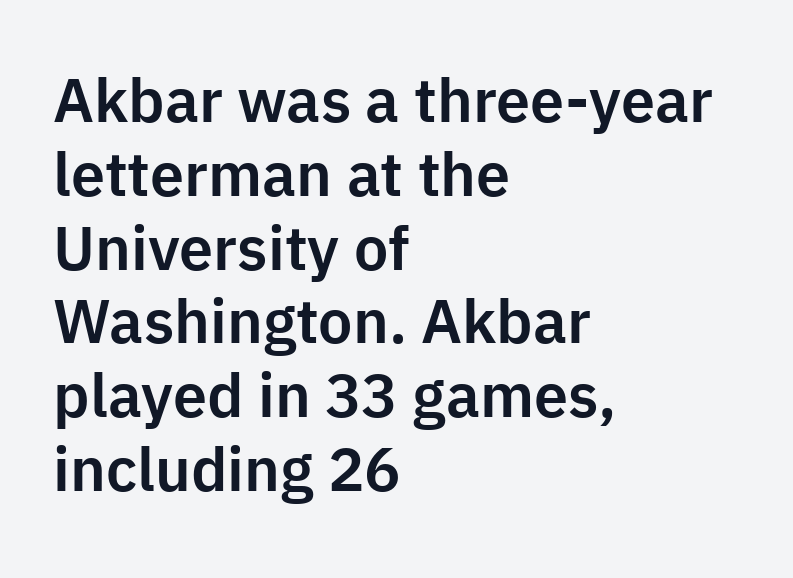
Caption: multi-line text, flush left, ragged right. This sample uses a sans-serif face. The glyphs are unaccompanied by any horizontal stroke below them. Standard letterfit; no display-style spreading of the glyphs.
